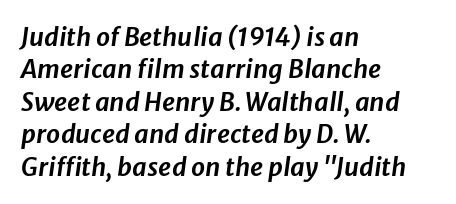
Words float on clear page, feet unadorned. The passage shown has conventional tracking throughout. It's the slanting kind of type. A classic flush-left, rag-right setting is used for this passage. Vertically, the passage feels balanced, rows spaced as you'd expect.
